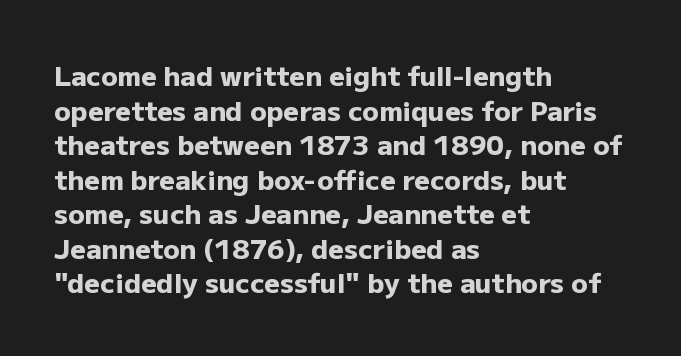
The image shows 27 px bold type, upright; set left-aligned, normal line spacing (1.28x), normal letter spacing, not underlined.
